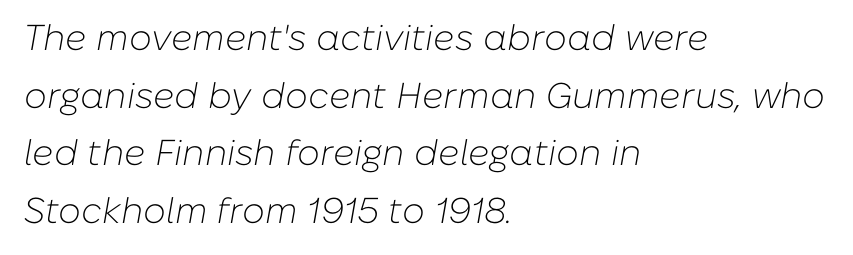
{"italic": "yes", "lean": "right", "slant_degrees": 10, "bold": "no", "weight": "light", "width": "normal", "stroke_contrast": "low", "x_height": "medium", "monospaced": "no", "underline": "no", "align": "left", "line_spacing": "normal", "line_spacing_ratio": 1.6, "letter_spacing": "normal", "letter_spacing_em": 0.0, "glyph_px": 36}
